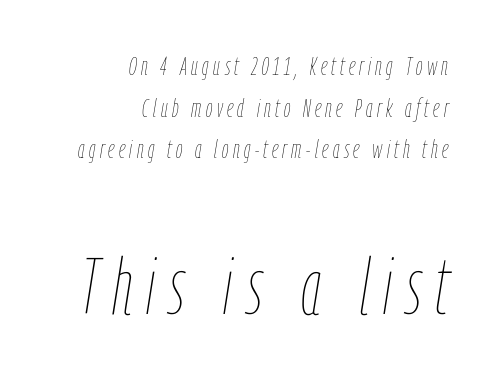
The image shows 79 px thin, condensed type, italic (leaning right); set right-aligned, normal line spacing (1.6x), not underlined; the second (bottom) block is 3.04x larger; low stroke contrast and a medium x-height.
